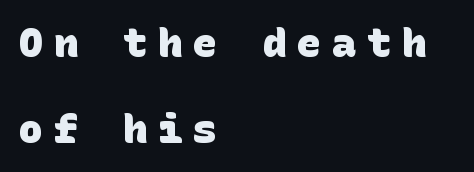
{"serif": "no", "bold": "yes", "weight": "heavy", "width": "normal", "stroke_contrast": "low", "x_height": "large", "underline": "no", "align": "left", "line_spacing": "loose", "line_spacing_ratio": 2.14, "letter_spacing": "wide", "letter_spacing_em": 0.27, "glyph_px": 40}
